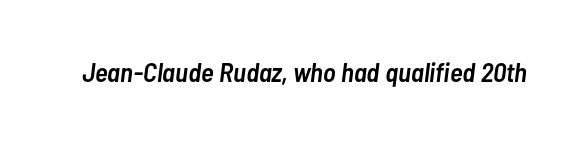
The image shows 27 px text type, italic (leaning right); set normal letter spacing, not underlined.
